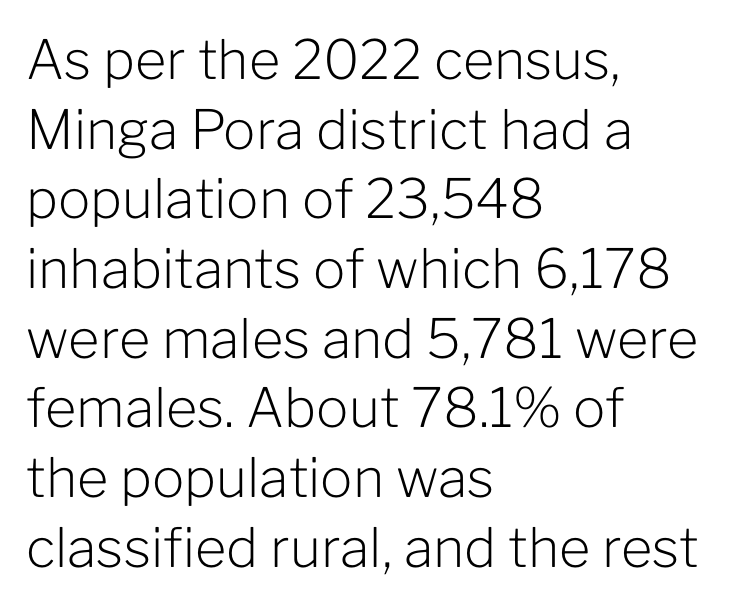
The image shows 54 px light sans-serif type, upright; set left-aligned, normal line spacing (1.29x), normal letter spacing, not underlined; low stroke contrast and a medium x-height.
